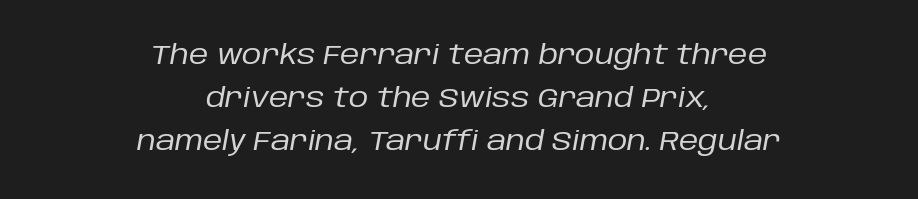
Every character sits at an angle, as italics do. Between one letter and the next there's only the usual sliver of space. Each new line begins a customary step beneath the previous one. The space beneath each line is pristine and unruled. The paragraph shown floats in the horizontal middle. No letter is thick-stroked: the sample isn't bold.
